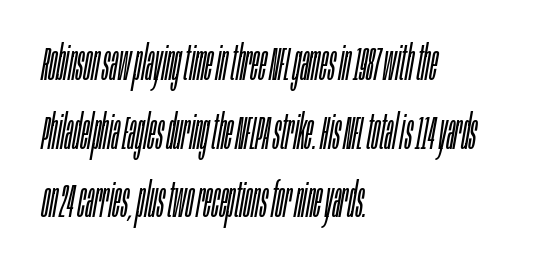
{"italic": "yes", "lean": "right", "slant_degrees": 10, "bold": "no", "weight": "light", "width": "condensed", "stroke_contrast": "low", "x_height": "large", "monospaced": "no", "underline": "no", "align": "left", "line_spacing": "normal", "line_spacing_ratio": 1.46, "letter_spacing": "normal", "letter_spacing_em": 0.0, "glyph_px": 47}
